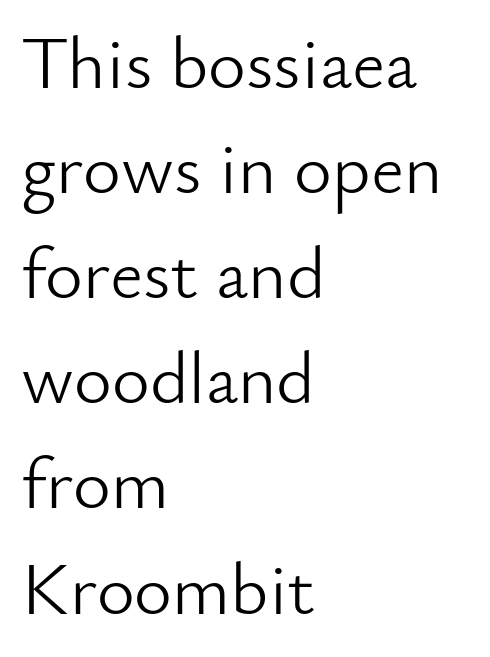
{"serif": "no", "italic": "no", "bold": "no", "weight": "light", "width": "normal", "stroke_contrast": "low", "x_height": "small", "monospaced": "no", "underline": "no", "align": "left", "line_spacing": "normal", "line_spacing_ratio": 1.44, "letter_spacing": "normal", "letter_spacing_em": 0.0, "glyph_px": 73}
